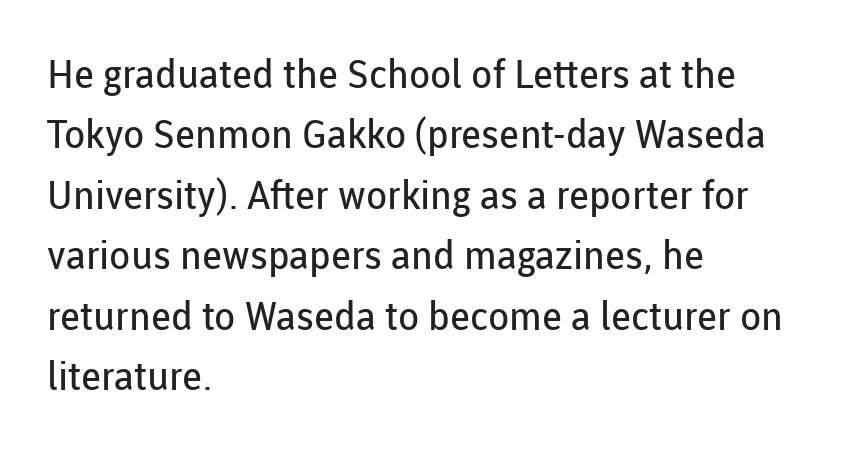
The space between consecutive lines is moderate. Serif or sans? Sans — the stroke terminals are bare. Stems here are at most as thick as an everyday book face. The foot of each line stays bare and open.
